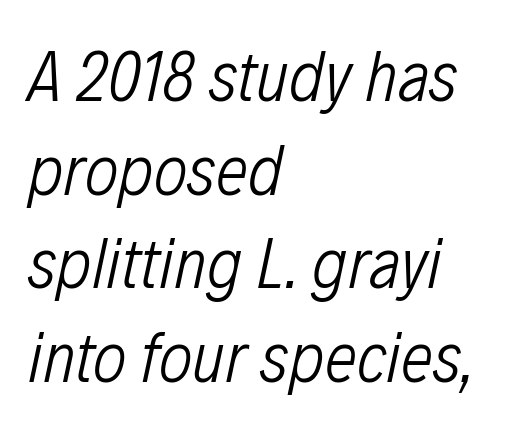
{"italic": "yes", "lean": "right", "slant_degrees": 12, "bold": "no", "weight": "light", "width": "condensed", "stroke_contrast": "low", "x_height": "medium", "monospaced": "no", "underline": "no", "align": "left", "line_spacing": "normal", "line_spacing_ratio": 1.3, "letter_spacing": "normal", "letter_spacing_em": 0.0, "glyph_px": 72}
